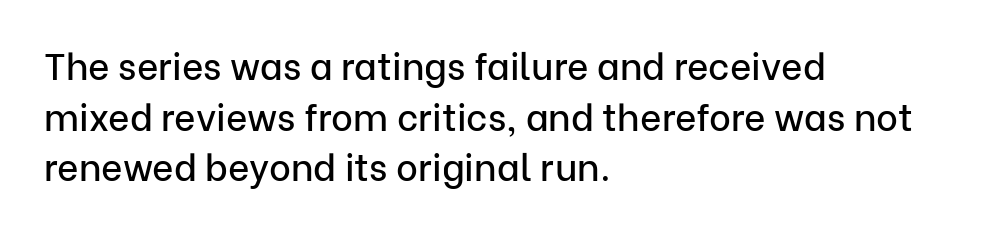
Descender tails drop into unmarked territory. If you drew a ruler down the left edge, every line would touch it. You could not count columns in this text — the font is proportionally spaced. The letters stand upright; this is a roman face.
